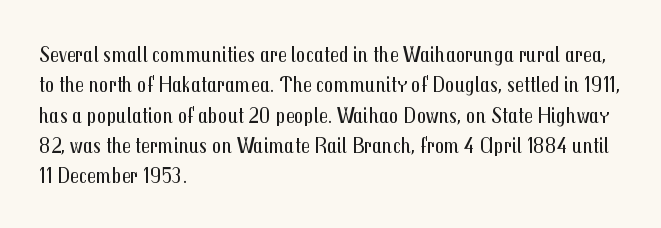
The image shows 23 px text type, upright; set left-aligned, normal line spacing (1.32x), normal letter spacing, not underlined.
